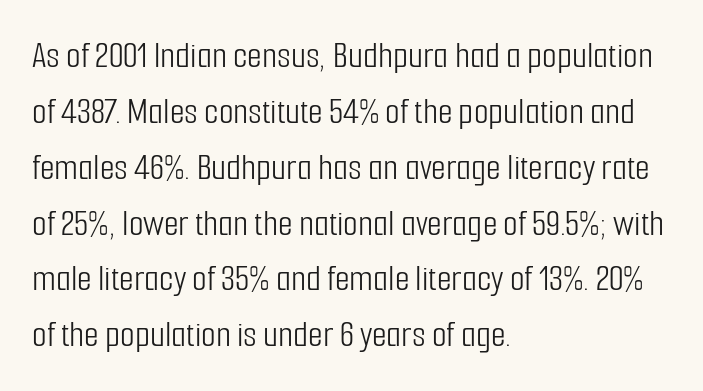
{"serif": "no", "italic": "no", "bold": "no", "weight": "light", "width": "condensed", "stroke_contrast": "low", "x_height": "medium", "monospaced": "no", "underline": "no", "align": "left", "line_spacing": "normal", "line_spacing_ratio": 1.47, "letter_spacing": "normal", "letter_spacing_em": 0.0, "glyph_px": 38}
